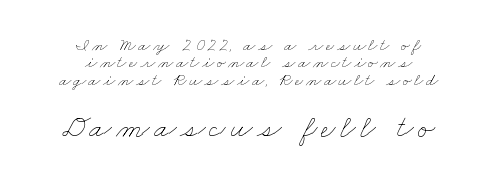
The image shows 32 px thin, wide type; set centered, tight line spacing (0.96x), not underlined; the second (bottom) block is 1.78x larger; low stroke contrast and a small x-height.
